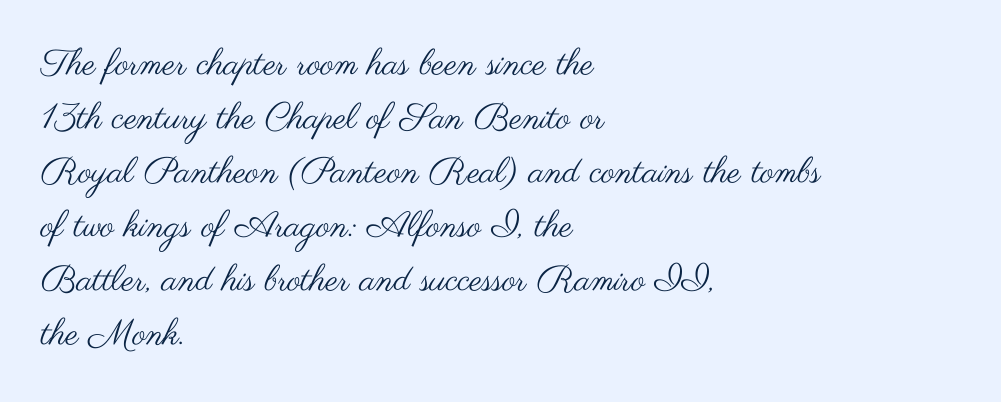
The image shows 36 px regular-weight, wide sans-serif type; set left-aligned, normal line spacing (1.5x), normal letter spacing, not underlined; medium stroke contrast and a small x-height.
